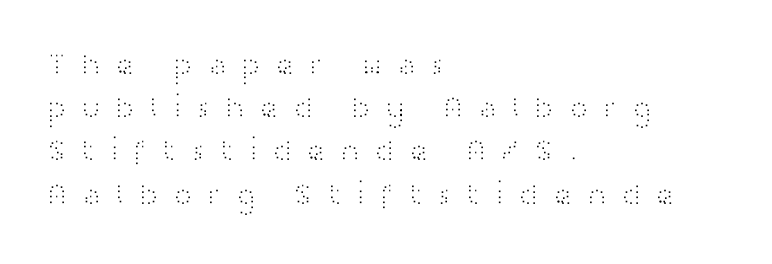
Each stroke keeps to a modest, everyday thickness or less. Every character sits straight up, as roman type does. Between one letter and the next there's a generous, obvious gap. The passage shown is typeset with a sans-serif family. Think of a printed novel: that variable character pitch is what you see here.
